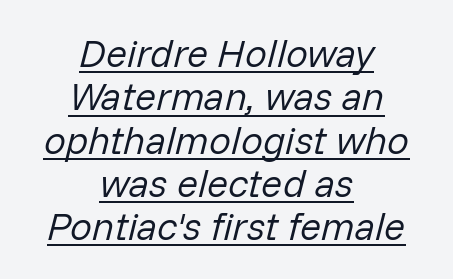
A typographer would call this underscored text. Does the copy run flush right? No — it is centered line by line. Honestly, the rows look squashed on top of each other. Every character sits at an angle, as italics do.
